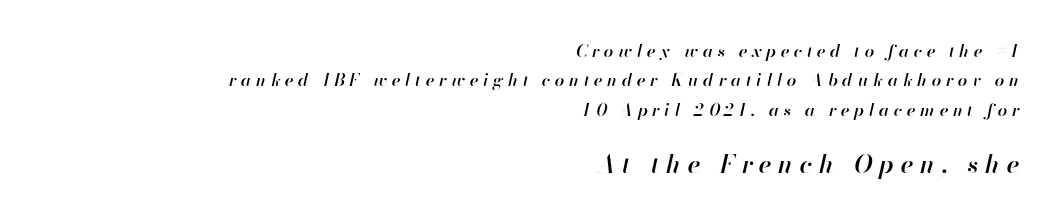
The image shows 25 px text type, italic (leaning right); set right-aligned, line spacing 1.73x, unusually wide letter spacing (+0.28 em), not underlined; the second (bottom) block is 1.47x larger.
